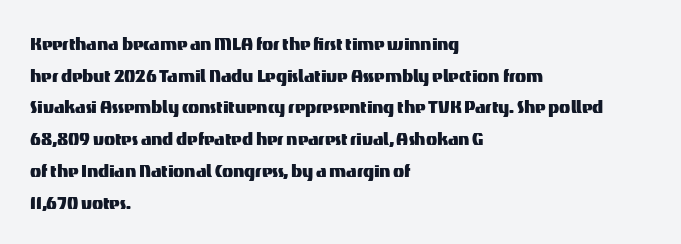
Q: Is the text italic (slanted)? A: No, it is upright.
Q: Is the text underlined? A: No.
Q: How is the paragraph aligned? A: Left-aligned.
Q: Is the spacing between letters normal or unusually wide? A: Normal.
Q: Is the spacing between lines tight, normal or loose? A: Normal.
